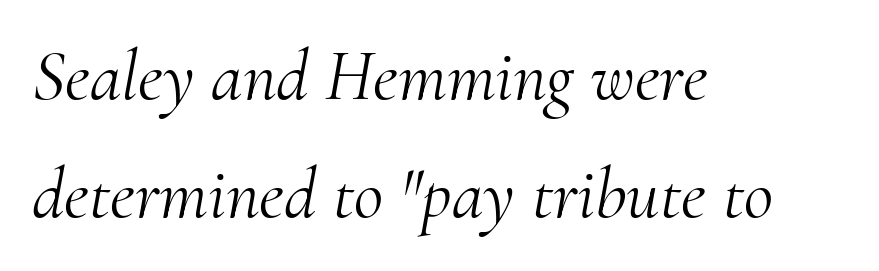
{"serif": "yes", "italic": "yes", "lean": "right", "slant_degrees": 10, "bold": "no", "weight": "light", "width": "normal", "stroke_contrast": "medium", "x_height": "small", "monospaced": "no", "underline": "no", "align": "left", "line_spacing": "normal", "line_spacing_ratio": 1.64, "letter_spacing": "normal", "letter_spacing_em": 0.0, "glyph_px": 72}
